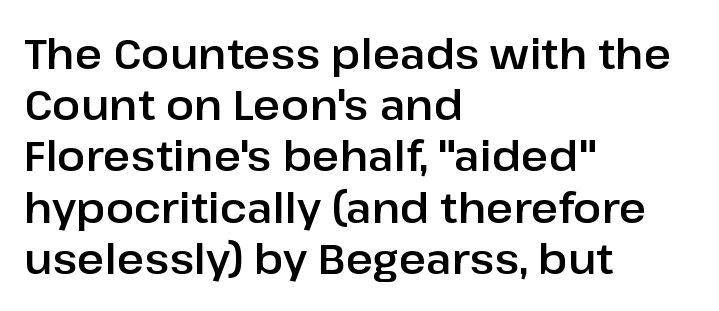
{"serif": "no", "italic": "no", "width": "normal", "stroke_contrast": "low", "x_height": "medium", "monospaced": "no", "underline": "no", "align": "left", "line_spacing_ratio": 1.22, "letter_spacing": "normal", "letter_spacing_em": 0.0, "glyph_px": 42}
